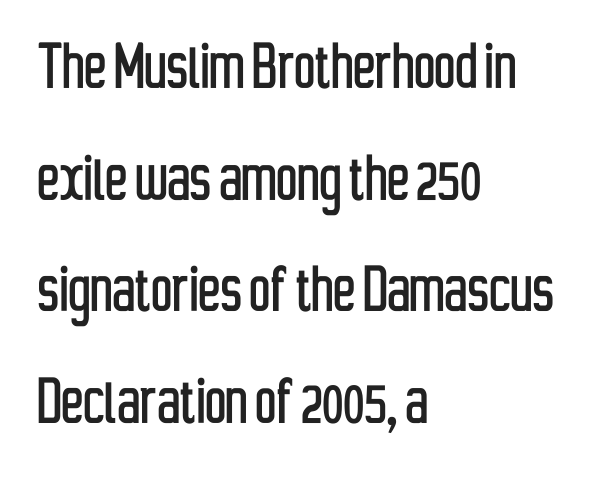
The image shows 74 px condensed sans-serif type, upright; set left-aligned, normal line spacing (1.51x), normal letter spacing, not underlined; low stroke contrast and a medium x-height.
